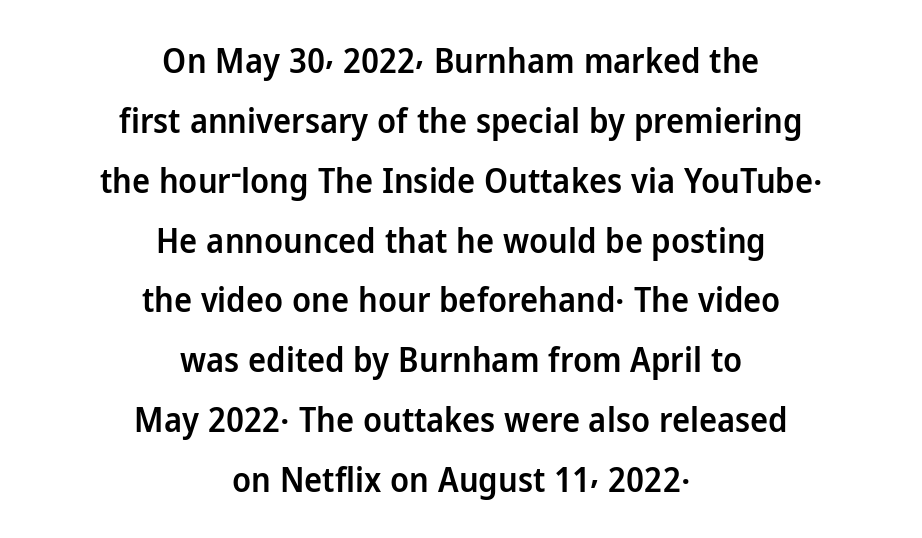
The image shows 34 px semibold sans-serif type, upright; set centered, line spacing 1.76x, normal letter spacing, not underlined; low stroke contrast and a medium x-height.
